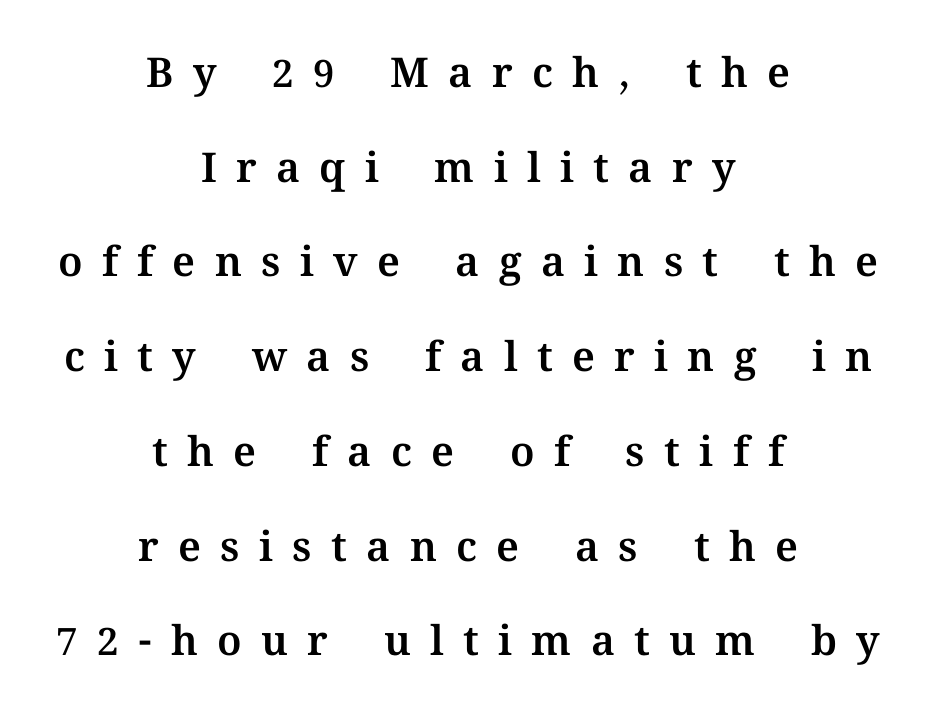
{"italic": "no", "width": "normal", "stroke_contrast": "medium", "x_height": "medium", "monospaced": "no", "underline": "no", "align": "center", "line_spacing": "loose", "line_spacing_ratio": 2.31, "letter_spacing": "wide", "letter_spacing_em": 0.47, "glyph_px": 41}
